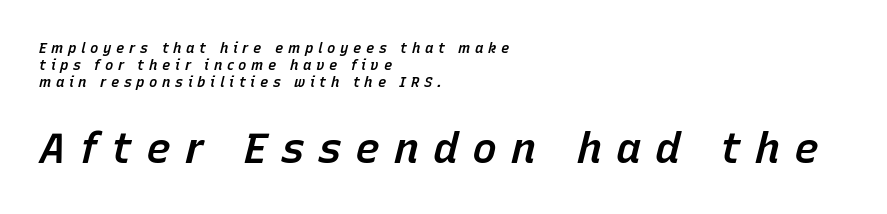
Q: Is the text bold? A: Semi-bold.
Q: Is the text italic (slanted)? A: Yes, it leans right by about 15 degrees.
Q: Is the text underlined? A: No.
Q: How is the paragraph aligned? A: Left-aligned.
Q: Is the spacing between letters normal or unusually wide? A: Unusually wide.
Q: Which block of text is set in a larger size, the first (top) or the second (bottom)? A: The second (bottom) one.
Q: Width (condensed, normal, or wide)? A: Normal.
Q: Stroke contrast? A: Low.
Q: x-height? A: Medium.
Q: Monospaced? A: No.
